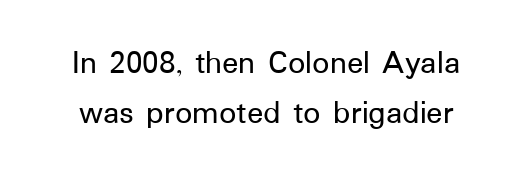
This sample has the flowing, uneven cadence of proportional lettering. These lines were composed using upright roman letters. Glance below the letters and you will spot only blank space. Look at the tracking — it's just the regular setting, nothing added.
